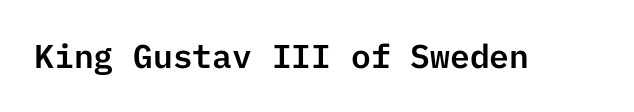
The image shows 33 px sans-serif type, upright; set normal letter spacing, not underlined; low stroke contrast and a medium x-height.
